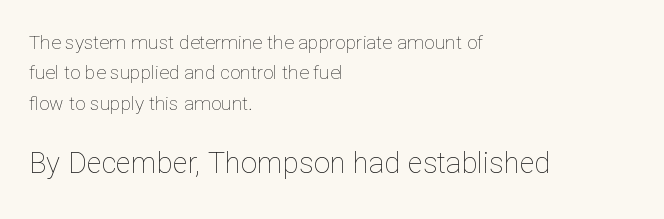
The passage shown has conventional tracking throughout. These lines are set flush left with a ragged right edge. In terms of leading, this rendering sits right in the middle. If you drew a line through each stem, it would be perfectly vertical.
